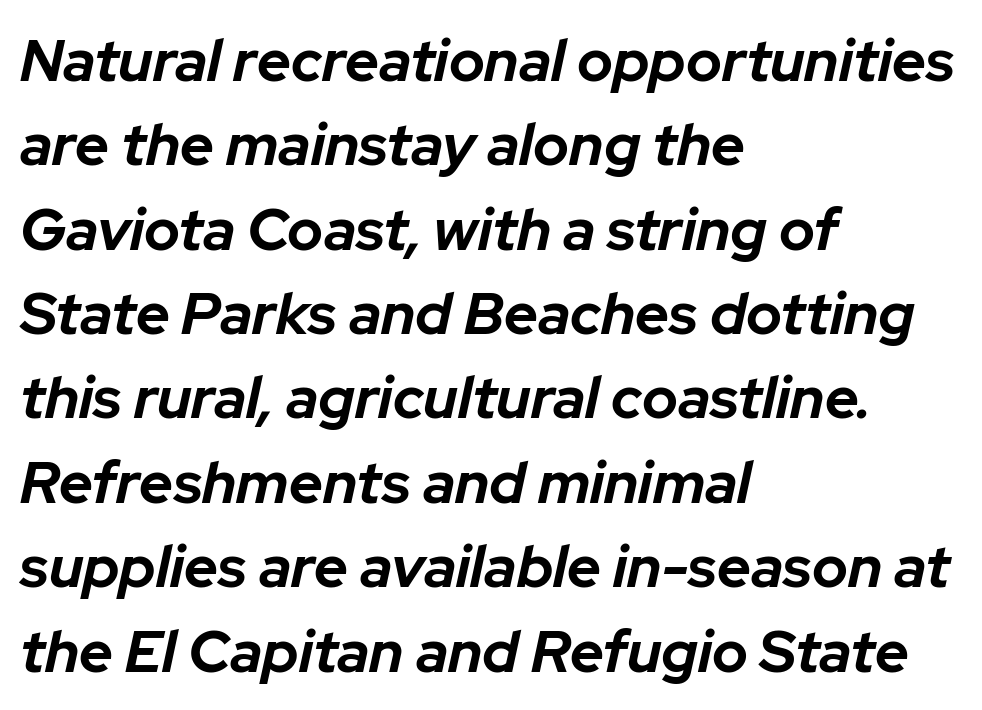
{"italic": "yes", "lean": "right", "slant_degrees": 12, "bold": "yes", "weight": "bold", "width": "normal", "stroke_contrast": "low", "x_height": "medium", "monospaced": "no", "underline": "no", "align": "left", "line_spacing": "normal", "line_spacing_ratio": 1.43, "letter_spacing": "normal", "letter_spacing_em": 0.0, "glyph_px": 59}
